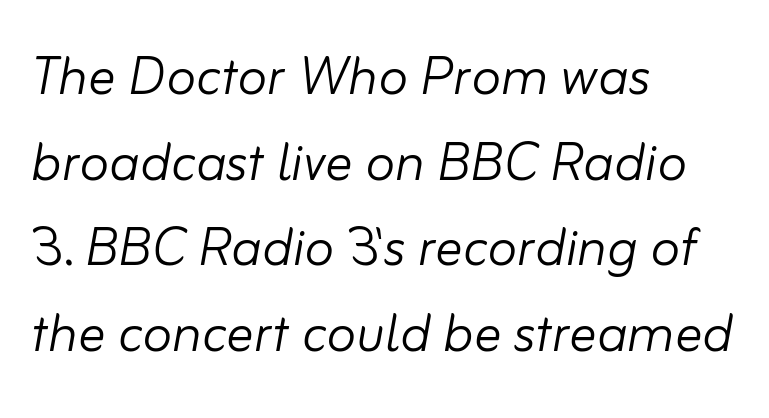
The image shows 68 px light type, italic (leaning right); set left-aligned, normal line spacing (1.26x), normal letter spacing, not underlined; low stroke contrast and a small x-height.
